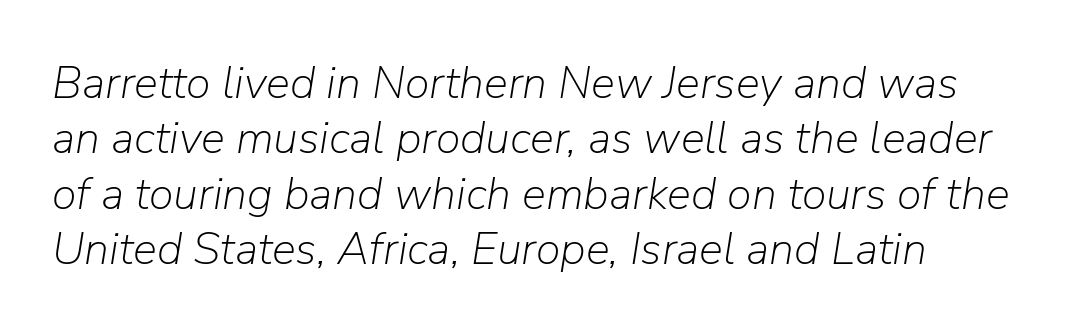
{"italic": "yes", "lean": "right", "slant_degrees": 9, "bold": "no", "weight": "light", "width": "normal", "stroke_contrast": "low", "x_height": "medium", "monospaced": "no", "underline": "no", "line_spacing_ratio": 1.23, "letter_spacing": "normal", "letter_spacing_em": 0.0, "glyph_px": 45}
